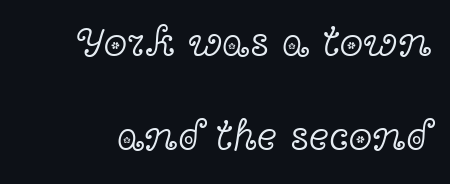
The face looks like a standard text weight, possibly lighter. A typesetter would call this zero additional tracking. The passage shown is not underscored anywhere. Every stem runs plumb, perpendicular to the baseline. These lines are rendered in a variable-pitch font.
